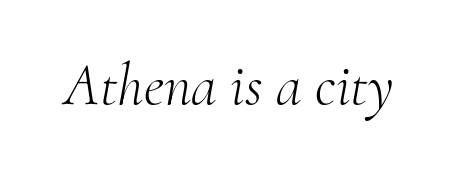
{"serif": "yes", "italic": "yes", "lean": "right", "slant_degrees": 10, "bold": "no", "weight": "light", "width": "normal", "stroke_contrast": "medium", "x_height": "small", "monospaced": "no", "underline": "no", "letter_spacing": "normal", "letter_spacing_em": 0.0, "glyph_px": 59}
